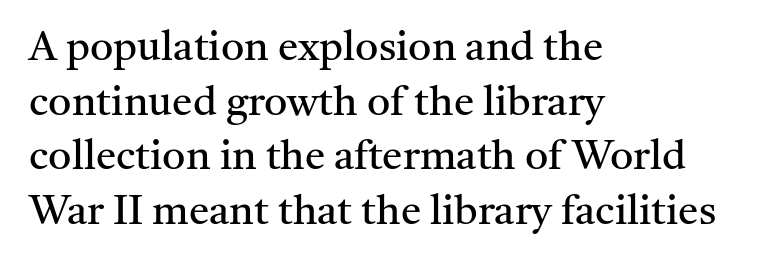
Are there feet on the stems? There are — it's a serif. A typesetter would mark this as roman, not italic. The line-height multiplier appears to be the usual default. Character widths vary here, with narrow letters taking less room than wide ones. A clean baseline with only descenders dipping below it. The lines in this sample share a left origin and differ only in where they stop.
